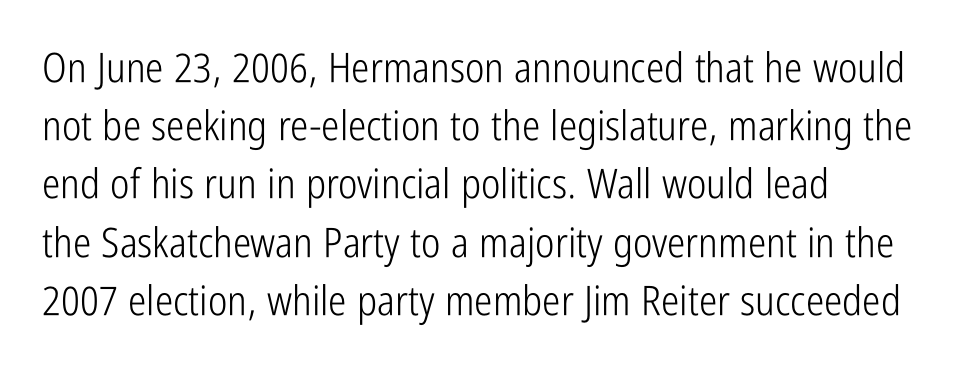
The image shows 41 px light, condensed sans-serif type, upright; set left-aligned, normal line spacing (1.42x), normal letter spacing, not underlined; low stroke contrast and a medium x-height.
